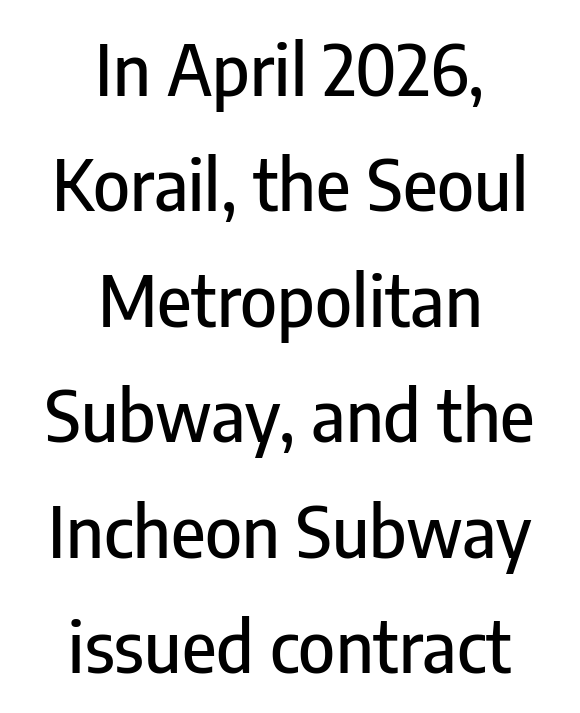
The image shows 70 px condensed sans-serif type, upright; set centered, normal line spacing (1.65x), normal letter spacing, not underlined; low stroke contrast and a medium x-height.
